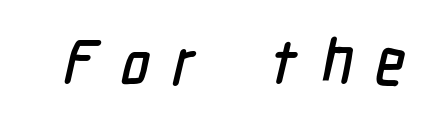
Q: Is the typeface a serif or a sans-serif typeface? A: Sans-serif.
Q: Is the text underlined? A: No.
Q: Is the spacing between letters normal or unusually wide? A: Unusually wide.
Q: Width (condensed, normal, or wide)? A: Condensed.
Q: Stroke contrast? A: Low.
Q: x-height? A: Medium.
Q: Monospaced? A: No.
